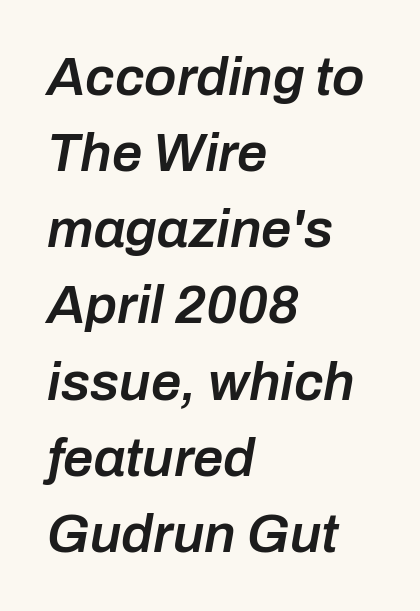
Horizontal bands of white between lines are of average thickness. Think of a printed novel: that variable character pitch is what you see here. The paragraph has a hard left edge and a soft right edge. Underlining? Definitely not there. As a designer I'd log this as weight 600, semibold. The passage shown has conventional tracking throughout.
